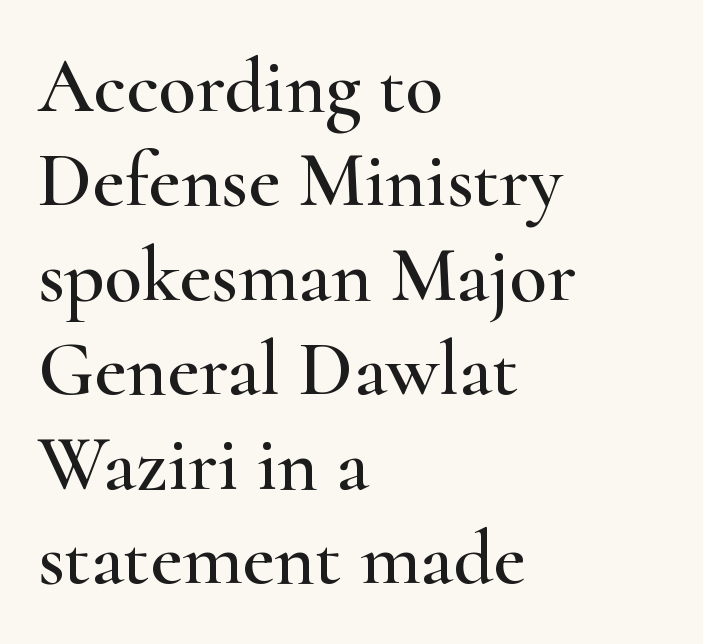
{"serif": "yes", "italic": "no", "width": "wide", "stroke_contrast": "high", "x_height": "small", "monospaced": "no", "underline": "no", "align": "left", "line_spacing_ratio": 1.21, "letter_spacing": "normal", "letter_spacing_em": 0.0, "glyph_px": 78}
